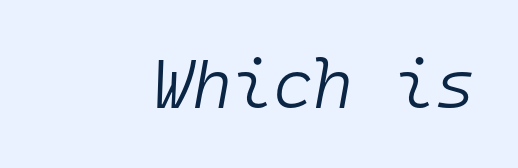
Q: Is the text bold? A: No.
Q: Is the text italic (slanted)? A: Yes, it leans right by about 10 degrees.
Q: Is the text underlined? A: No.
Q: How is the paragraph aligned? A: Right-aligned.
Q: Is the spacing between letters normal or unusually wide? A: Normal.
Q: Width (condensed, normal, or wide)? A: Normal.
Q: Stroke contrast? A: Low.
Q: x-height? A: Medium.
Q: Monospaced? A: Yes.
